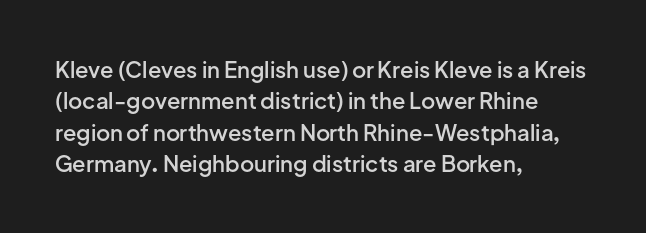
Q: Is the text bold? A: Semi-bold.
Q: Is the text italic (slanted)? A: No, it is upright.
Q: Is the text underlined? A: No.
Q: How is the paragraph aligned? A: Left-aligned.
Q: Is the spacing between letters normal or unusually wide? A: Normal.
Q: Is the spacing between lines tight, normal or loose? A: Normal.
